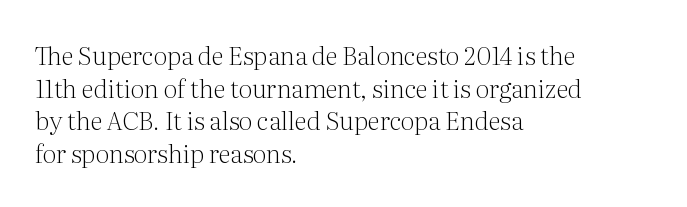
Q: Is the text bold? A: No.
Q: Is the text italic (slanted)? A: No, it is upright.
Q: Is the text underlined? A: No.
Q: How is the paragraph aligned? A: Left-aligned.
Q: Is the spacing between letters normal or unusually wide? A: Normal.
Q: Is the spacing between lines tight, normal or loose? A: Normal.
